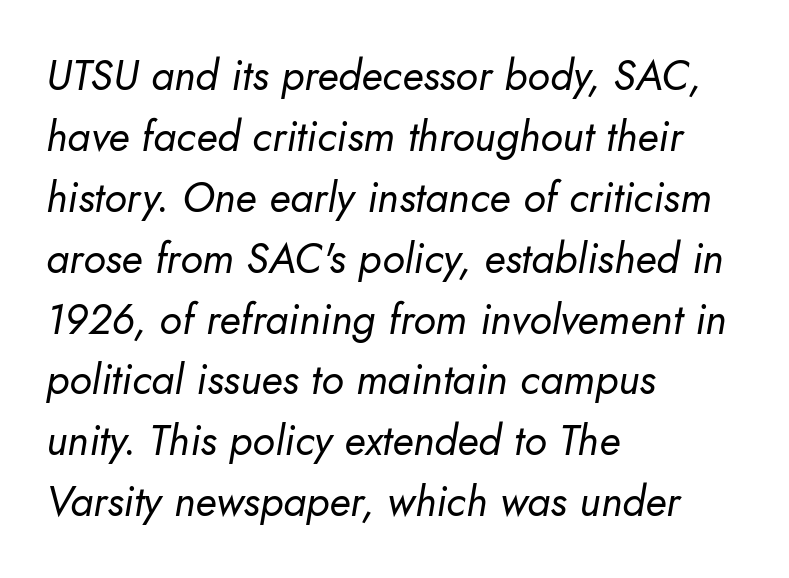
The image shows 42 px regular-weight type, italic (leaning right); set left-aligned, normal line spacing (1.45x), normal letter spacing, not underlined; low stroke contrast and a small x-height.
